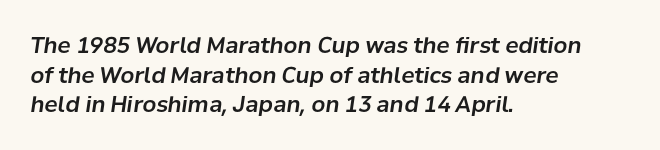
Q: Is the text italic (slanted)? A: Yes, it leans right by about 8 degrees.
Q: Is the text underlined? A: No.
Q: How is the paragraph aligned? A: Left-aligned.
Q: Is the spacing between letters normal or unusually wide? A: Normal.
Q: Is the spacing between lines tight, normal or loose? A: Normal.
